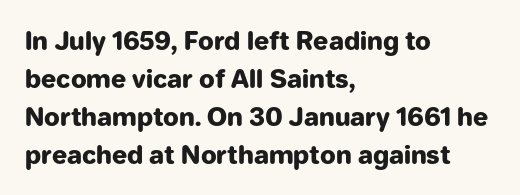
Q: Is the text bold? A: Yes.
Q: Is the text italic (slanted)? A: No, it is upright.
Q: Is the text underlined? A: No.
Q: How is the paragraph aligned? A: Left-aligned.
Q: Is the spacing between letters normal or unusually wide? A: Normal.
Q: Is the spacing between lines tight, normal or loose? A: Normal.
